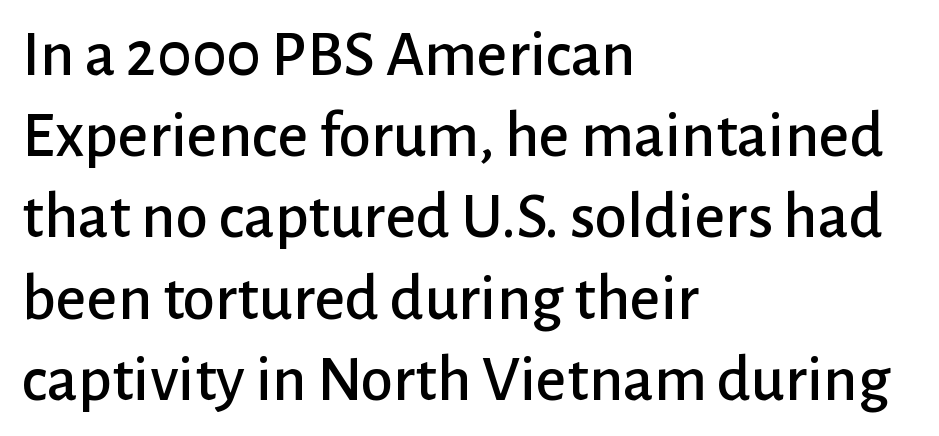
Decoration check: the copy has no underline. Character widths vary here, with narrow letters taking less room than wide ones. Observe the ordinary spacing: letters are neighbours, not strangers. Does the lettering tilt? It doesn't — this is upright. Is this a sans? Yes — the strokes have no serifs. The rag falls on the right side of this text block.
